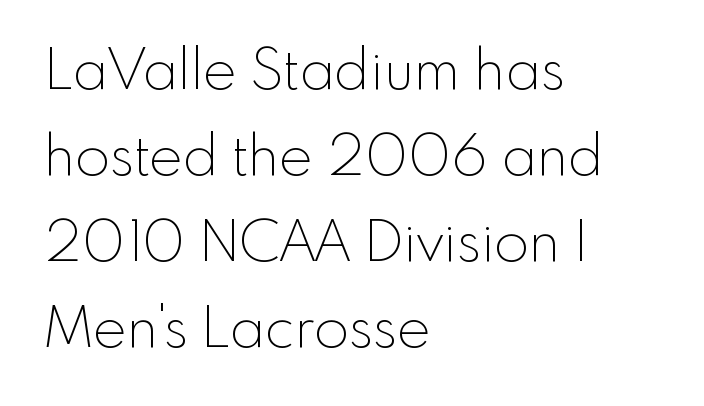
Letters rest on an invisible, unmarked baseline. Here the designer chose a conventional face with non-uniform glyph widths. Notice how the stems are strictly vertical — no italics here. I'd call this a sans setting — the letters go barefoot. Is there much room between lines? A standard amount, neither cramped nor airy. Caption: multi-line text, flush left, ragged right.
